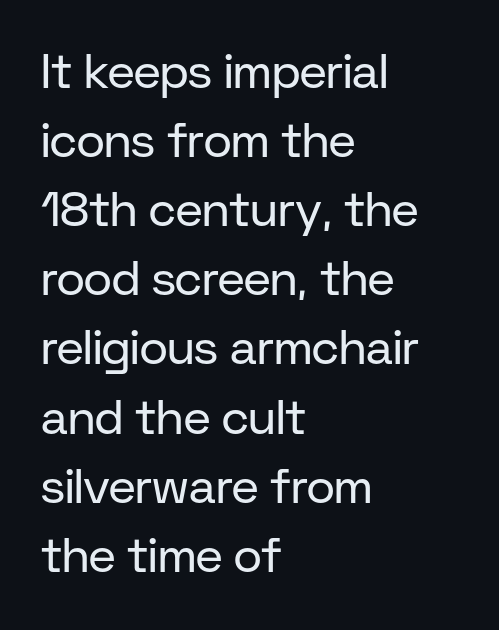
You could not count columns in this text — the font is proportionally spaced. The axis of the letterforms is exactly vertical. Observe the absence of serifs on each vertical stroke in this sample. The area under the type is left untouched. Is the block centered? No — it sits flush against the left margin. Observe the ordinary spacing: letters are neighbours, not strangers.
